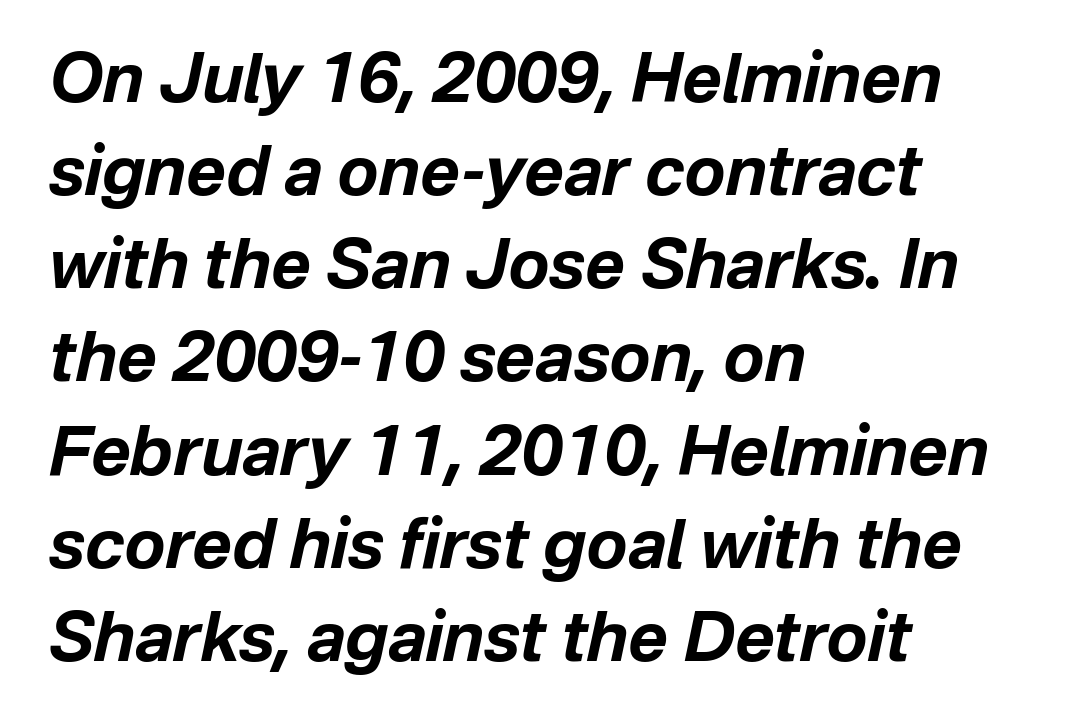
{"italic": "yes", "lean": "right", "slant_degrees": 12, "bold": "yes", "weight": "bold", "width": "normal", "stroke_contrast": "low", "x_height": "medium", "monospaced": "no", "underline": "no", "align": "left", "line_spacing": "normal", "line_spacing_ratio": 1.37, "letter_spacing": "normal", "letter_spacing_em": 0.0, "glyph_px": 68}
